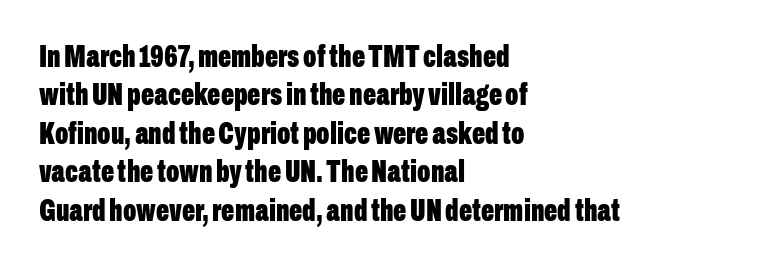
The image shows 31 px bold, condensed sans-serif type, upright; set left-aligned, line spacing 1.24x, normal letter spacing, not underlined; low stroke contrast and a medium x-height.
